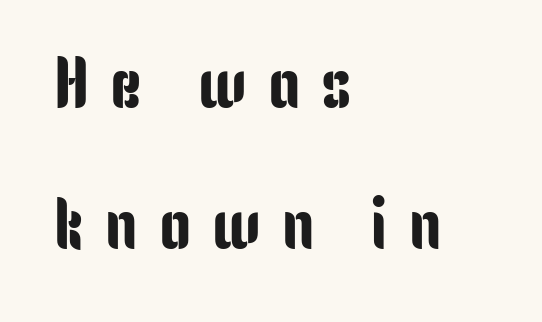
Q: Is the text italic (slanted)? A: No, it is upright.
Q: Is the typeface a serif or a sans-serif typeface? A: Sans-serif.
Q: Is the text underlined? A: No.
Q: How is the paragraph aligned? A: Left-aligned.
Q: Is the spacing between letters normal or unusually wide? A: Unusually wide.
Q: Is the spacing between lines tight, normal or loose? A: Loose.
Q: Width (condensed, normal, or wide)? A: Condensed.
Q: Stroke contrast? A: Low.
Q: x-height? A: Medium.
Q: Monospaced? A: No.
